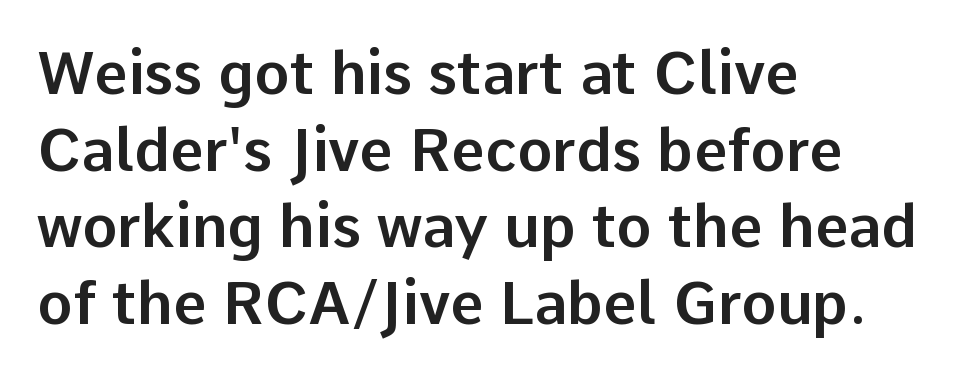
{"serif": "no", "italic": "no", "width": "normal", "stroke_contrast": "low", "x_height": "medium", "monospaced": "no", "underline": "no", "align": "left", "line_spacing": "normal", "line_spacing_ratio": 1.3, "letter_spacing": "normal", "letter_spacing_em": 0.0, "glyph_px": 59}
